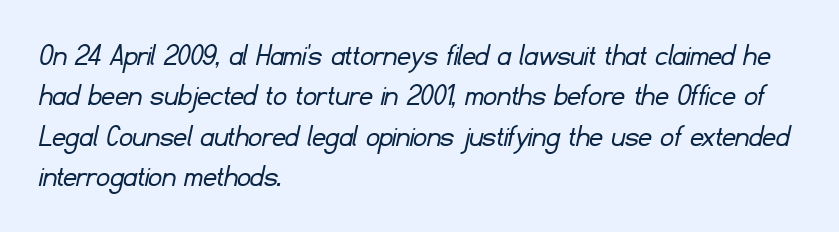
Q: Is the text bold? A: No.
Q: Is the typeface a serif or a sans-serif typeface? A: Sans-serif.
Q: Is the text underlined? A: No.
Q: How is the paragraph aligned? A: Left-aligned.
Q: Is the spacing between letters normal or unusually wide? A: Normal.
Q: Width (condensed, normal, or wide)? A: Normal.
Q: Stroke contrast? A: Low.
Q: x-height? A: Small.
Q: Monospaced? A: No.
